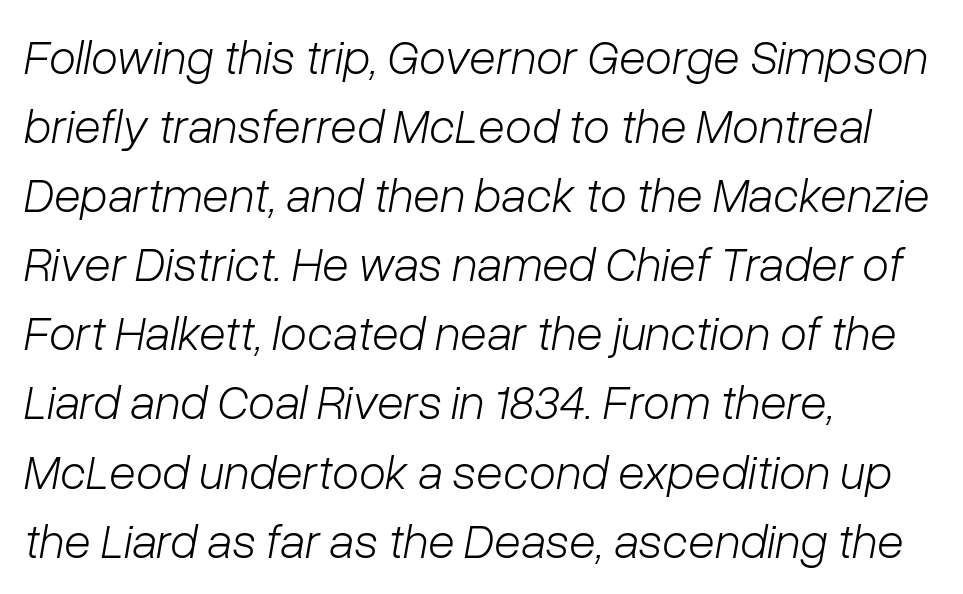
The image shows 49 px light type, italic (leaning right); set left-aligned, normal line spacing (1.41x), normal letter spacing, not underlined; low stroke contrast and a medium x-height.
